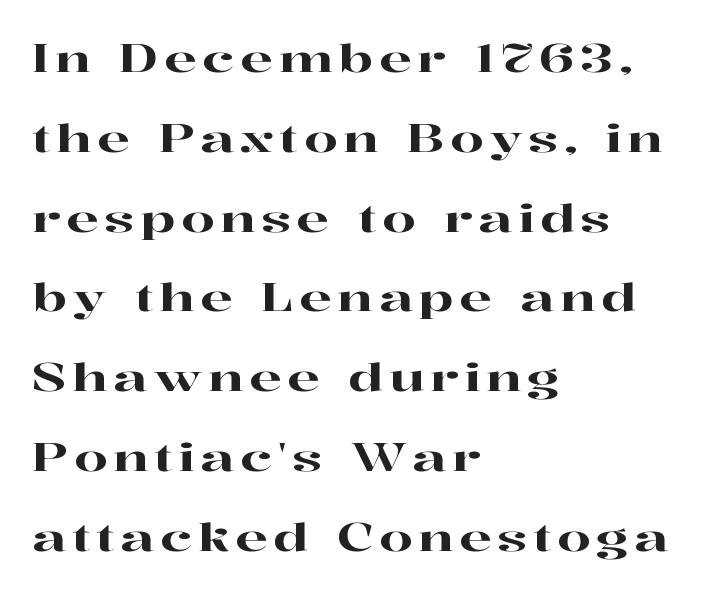
The font's upright variant was chosen for this text. In terms of letterform style, serifs are clearly present. A typesetter would call this leading open, well beyond the default. Every row of glyphs begins at an identical x-position on the left.
